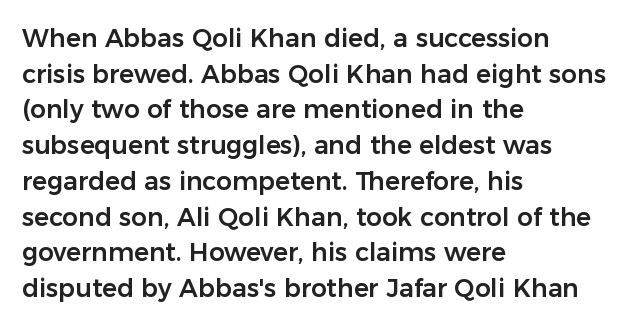
Q: Is the text italic (slanted)? A: No, it is upright.
Q: Is the text underlined? A: No.
Q: How is the paragraph aligned? A: Left-aligned.
Q: Is the spacing between letters normal or unusually wide? A: Normal.
Q: Is the spacing between lines tight, normal or loose? A: Normal.
